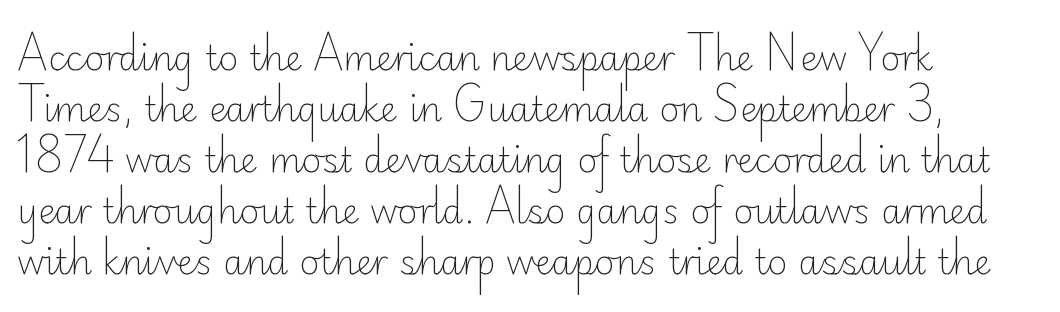
The image shows 34 px light sans-serif type, upright; set left-aligned, normal line spacing (1.5x), normal letter spacing, not underlined; low stroke contrast and a small x-height.
